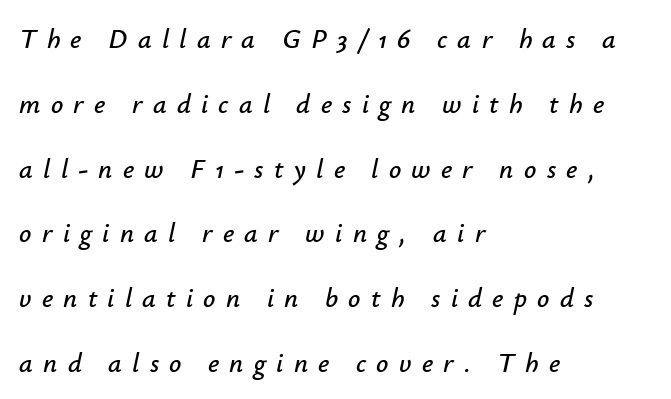
{"italic": "yes", "lean": "right", "slant_degrees": 12, "underline": "no", "align": "left", "line_spacing": "loose", "line_spacing_ratio": 2.4, "letter_spacing": "wide", "letter_spacing_em": 0.38, "glyph_px": 27}
